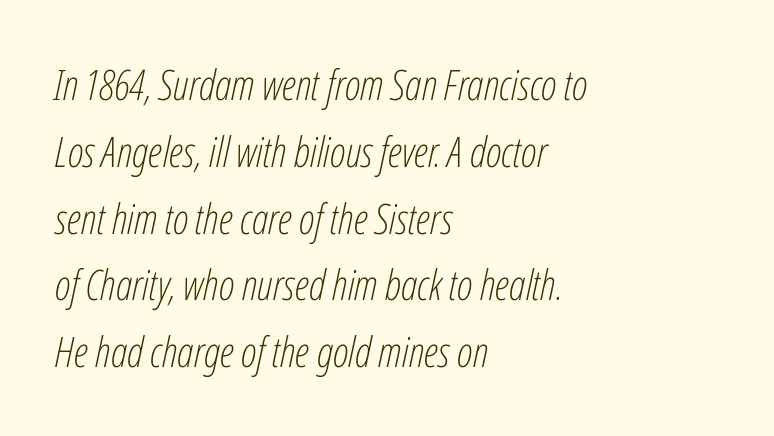
{"italic": "yes", "lean": "right", "slant_degrees": 12, "bold": "no", "weight": "light", "width": "condensed", "stroke_contrast": "low", "x_height": "medium", "monospaced": "no", "underline": "no", "align": "left", "line_spacing": "normal", "line_spacing_ratio": 1.59, "letter_spacing": "normal", "letter_spacing_em": 0.0, "glyph_px": 42}
